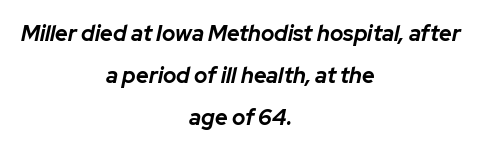
This rendering leaves character spacing at its baseline value. You could fit nearly another row in the gap between these rows. The specimen omits any rule beneath the text block's lines. The rag falls on both sides of this text block equally.
